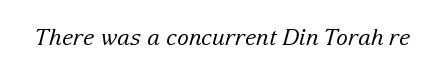
The letterforms sit shoulder to shoulder at normal distance. If you drew a line through each stem, it would be angled. Bold? No — there's no thickening of the strokes. The strip under each line holds only bare page.
